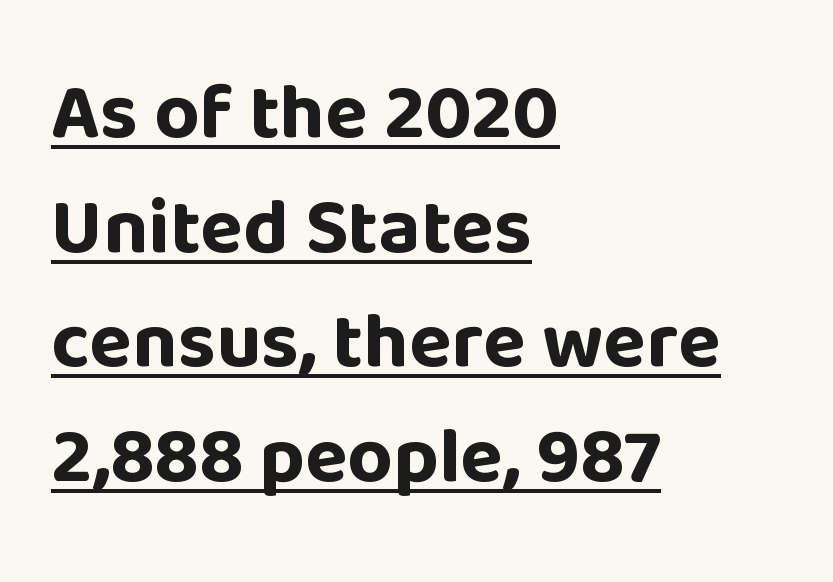
Looks like regular typesetting: each glyph gets only the width it needs. No extra tracking has been applied to these lines. Typographic density is high because the face is bold. Decoration check: the copy is underlined. You can tell from the bare stems that sans-serif type was used. The leading is moderate, giving the passage an even texture.
